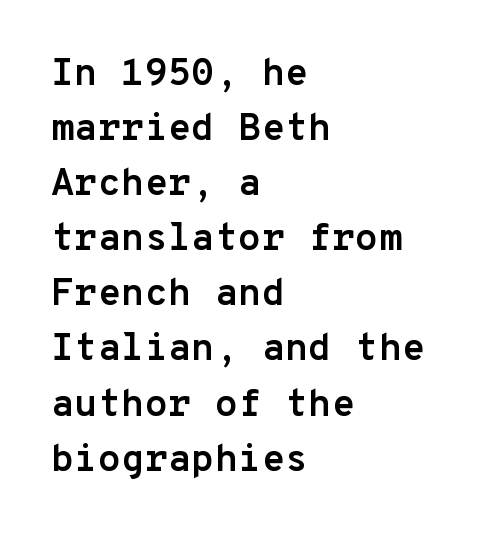
Short note: letters normally spaced. Each letter, wide or thin by design, is forced into the same width here. Rule under the text: the space is simply empty. Honestly, the row spacing looks completely unremarkable. Serifs: no, the terminals of the letterforms are clean.
